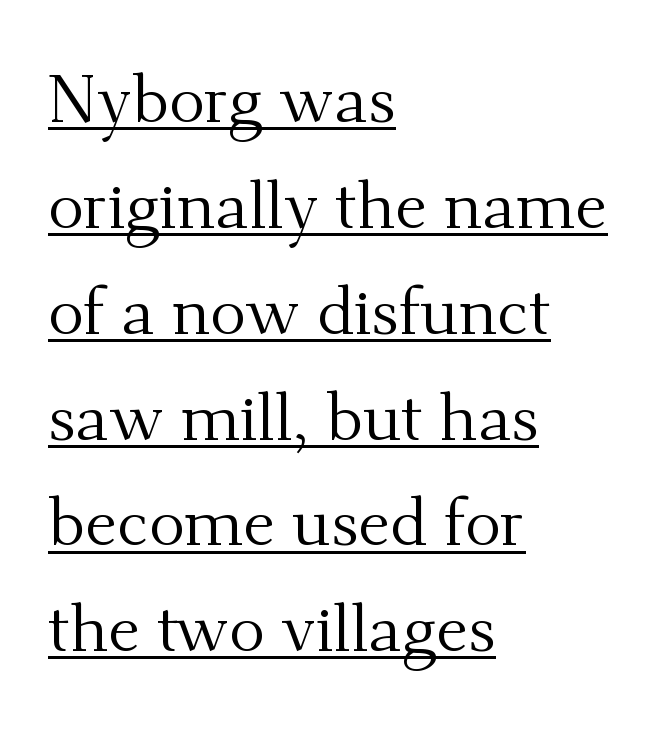
The image shows 67 px regular-weight serif type, upright; set left-aligned, normal line spacing (1.58x), normal letter spacing, underlined; medium stroke contrast and a small x-height.
